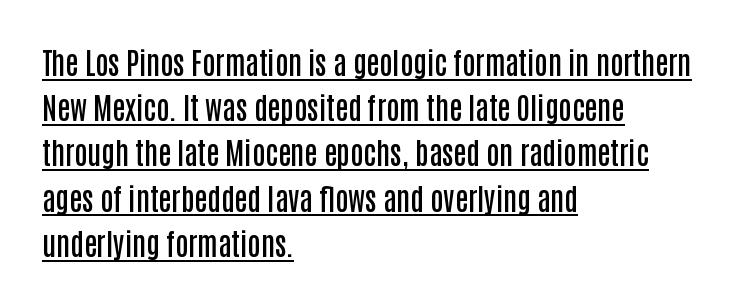
{"serif": "no", "italic": "no", "bold": "semi", "weight": "semibold", "width": "condensed", "stroke_contrast": "low", "x_height": "large", "monospaced": "no", "underline": "yes", "align": "left", "line_spacing": "normal", "line_spacing_ratio": 1.56, "letter_spacing": "normal", "letter_spacing_em": 0.0, "glyph_px": 29}
